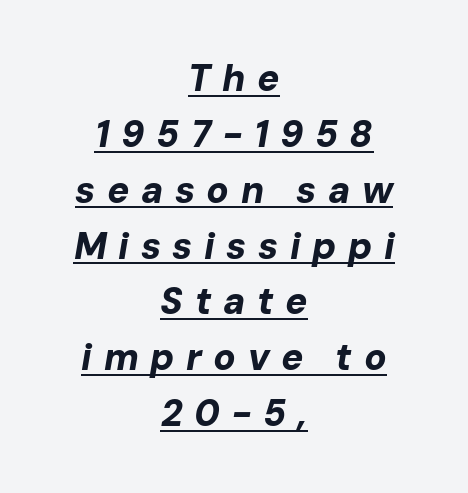
Q: Is the text bold? A: Yes.
Q: Is the text italic (slanted)? A: Yes, it leans right by about 10 degrees.
Q: Is the text underlined? A: Yes.
Q: How is the paragraph aligned? A: Centered.
Q: Is the spacing between letters normal or unusually wide? A: Unusually wide.
Q: Is the spacing between lines tight, normal or loose? A: Normal.
Q: Width (condensed, normal, or wide)? A: Normal.
Q: Stroke contrast? A: Low.
Q: x-height? A: Medium.
Q: Monospaced? A: No.
